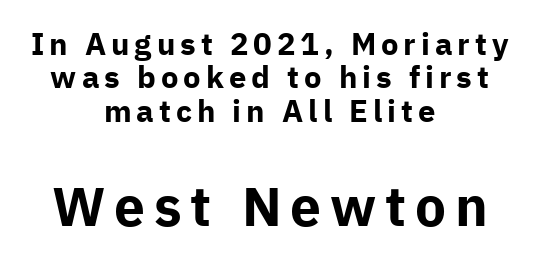
{"serif": "no", "italic": "no", "bold": "yes", "weight": "bold", "width": "normal", "stroke_contrast": "low", "x_height": "medium", "monospaced": "no", "underline": "no", "align": "center", "line_spacing": "tight", "line_spacing_ratio": 1.08, "larger_block": "second", "size_ratio": 1.77, "glyph_px": 55}
